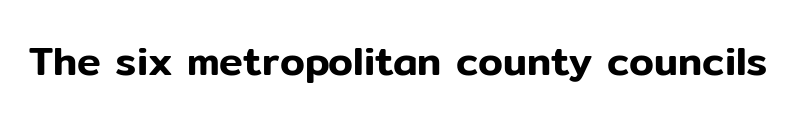
Q: Is the text italic (slanted)? A: No, it is upright.
Q: Is the typeface a serif or a sans-serif typeface? A: Sans-serif.
Q: Is the text underlined? A: No.
Q: Is the spacing between letters normal or unusually wide? A: Normal.
Q: Width (condensed, normal, or wide)? A: Normal.
Q: Stroke contrast? A: Low.
Q: x-height? A: Medium.
Q: Monospaced? A: No.
